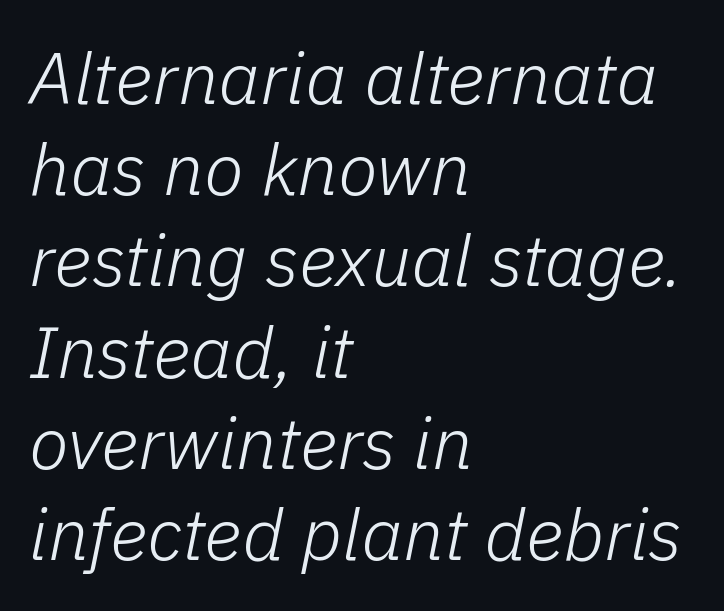
Casual observation: everything's shoved over to the left. The baseline area is clear. A typesetter would call this leading conventional body-copy spacing. No extra ink here — the face is not bold. A typesetter would call this proportional, since set widths differ per character. What stands out about the letter spacing? Nothing — it is the standard amount.
